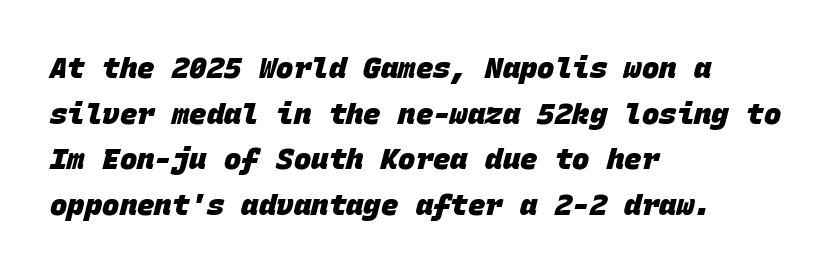
{"serif": "no", "bold": "yes", "weight": "heavy", "width": "normal", "stroke_contrast": "low", "x_height": "large", "monospaced": "yes", "underline": "no", "align": "left", "line_spacing": "normal", "line_spacing_ratio": 1.57, "letter_spacing": "normal", "letter_spacing_em": 0.0, "glyph_px": 29}
